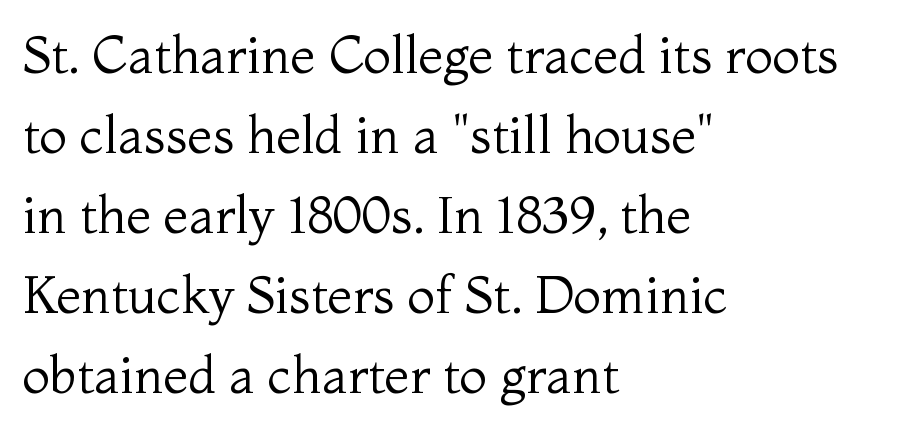
The image shows 51 px regular-weight serif type, upright; set left-aligned, normal line spacing (1.57x), normal letter spacing, not underlined; medium stroke contrast and a medium x-height.
